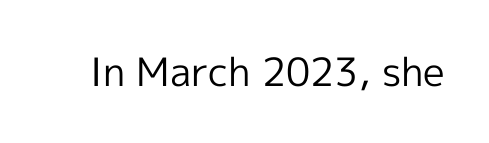
{"serif": "no", "italic": "no", "bold": "no", "weight": "regular", "width": "normal", "x_height": "medium", "monospaced": "no", "underline": "no", "letter_spacing": "normal", "letter_spacing_em": 0.0, "glyph_px": 39}
